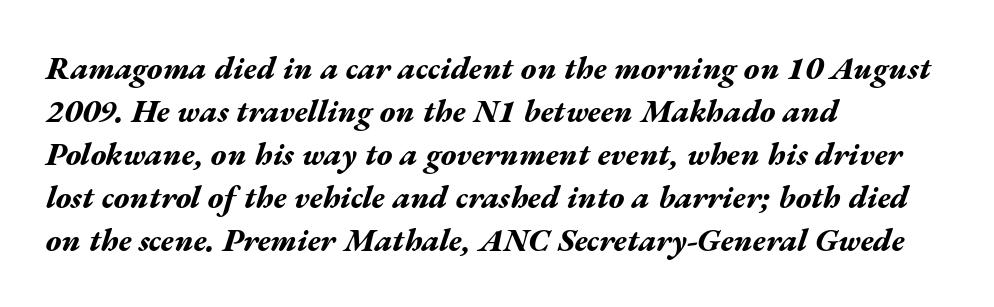
{"italic": "yes", "lean": "right", "slant_degrees": 17, "bold": "yes", "weight": "bold", "width": "wide", "stroke_contrast": "medium", "x_height": "medium", "monospaced": "no", "underline": "no", "align": "left", "line_spacing": "normal", "line_spacing_ratio": 1.34, "letter_spacing": "normal", "letter_spacing_em": 0.0, "glyph_px": 32}
